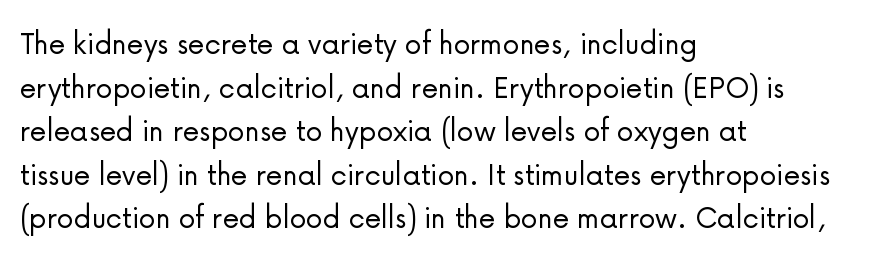
{"serif": "no", "italic": "no", "bold": "no", "weight": "light", "width": "normal", "stroke_contrast": "low", "x_height": "medium", "monospaced": "no", "underline": "no", "align": "left", "line_spacing": "normal", "line_spacing_ratio": 1.28, "letter_spacing": "normal", "letter_spacing_em": 0.0, "glyph_px": 34}
